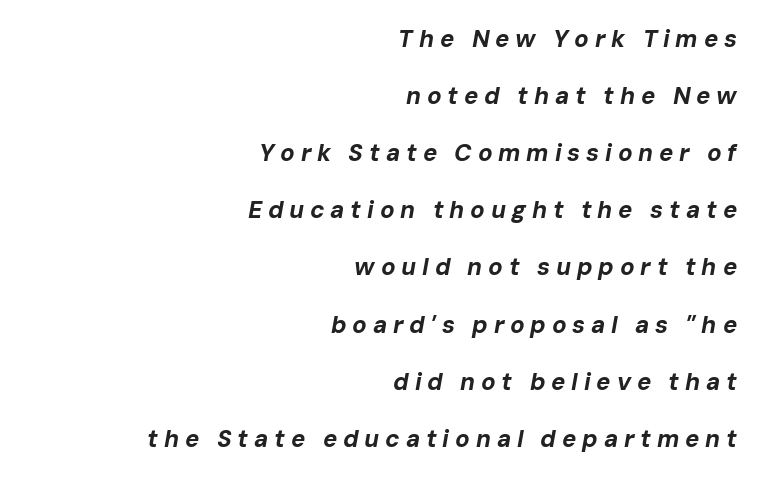
The strip under each line holds only bare page. Weight: bold. The specimen reads as italic at a glance. Caption: multi-line text, flush right, ragged left. A typesetter would call this leading open, well beyond the default. Spacing between characters has been opened up far beyond the box default.
